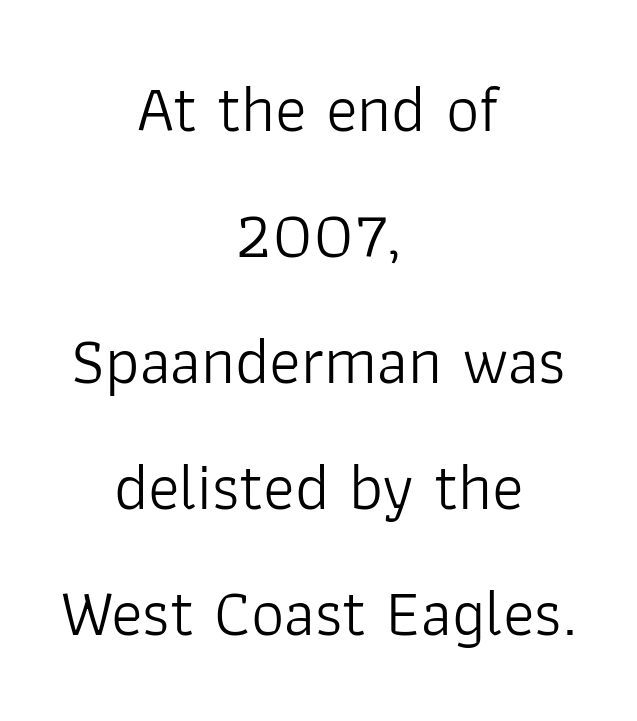
The letters look calm and open, with moderate or lighter stems. Honestly, the letter spacing is just normal — you wouldn't notice it. Airy leading. Character widths vary here, with narrow letters taking less room than wide ones.
